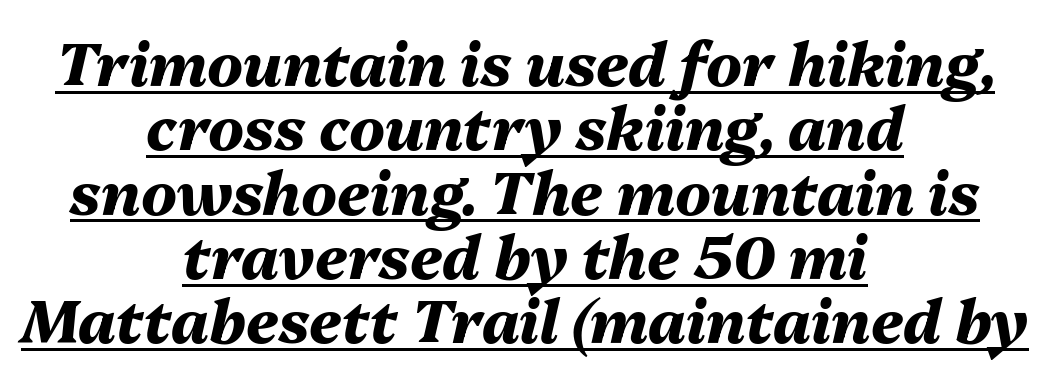
Q: Is the text bold? A: Yes.
Q: Is the text italic (slanted)? A: Yes, it leans right by about 13 degrees.
Q: Is the text underlined? A: Yes.
Q: How is the paragraph aligned? A: Centered.
Q: Is the spacing between letters normal or unusually wide? A: Normal.
Q: Is the spacing between lines tight, normal or loose? A: Tight.
Q: Width (condensed, normal, or wide)? A: Normal.
Q: Stroke contrast? A: Medium.
Q: x-height? A: Medium.
Q: Monospaced? A: No.
